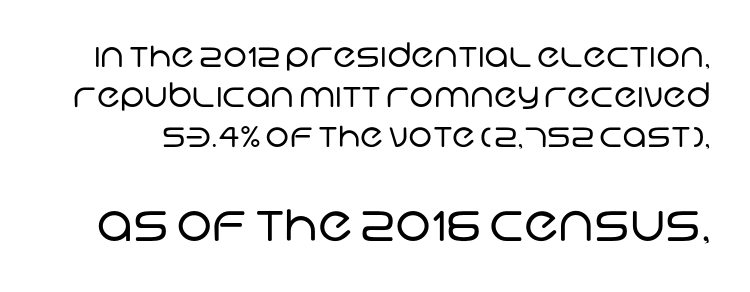
The strokes carry an ordinary text weight at most. The block sitting lower on the canvas is the one with enlarged characters. Do the characters align in a grid? No, the font is proportional. The rendering keeps characters at their native spacing. Underlining? Definitely not there. Letterform terminals end flat and unadorned throughout the passage.
